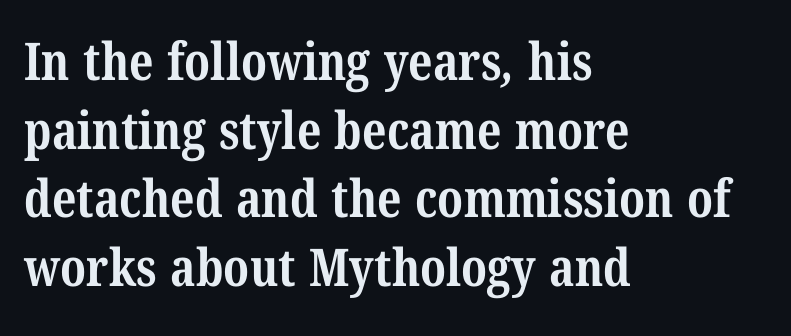
Q: Is the text bold? A: Yes.
Q: Is the typeface a serif or a sans-serif typeface? A: Serif.
Q: Is the text underlined? A: No.
Q: How is the paragraph aligned? A: Left-aligned.
Q: Is the spacing between letters normal or unusually wide? A: Normal.
Q: Is the spacing between lines tight, normal or loose? A: Normal.
Q: Width (condensed, normal, or wide)? A: Condensed.
Q: Stroke contrast? A: Medium.
Q: x-height? A: Medium.
Q: Monospaced? A: No.
